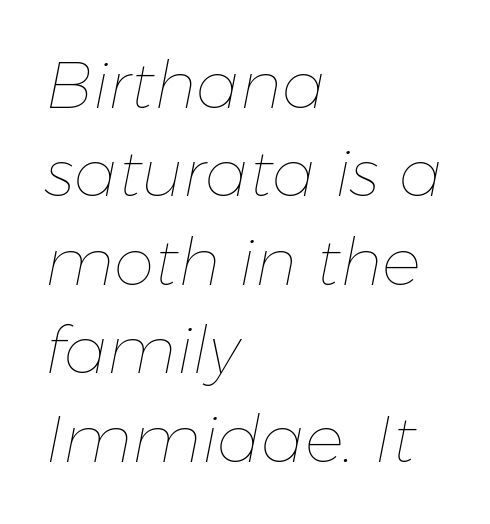
{"italic": "yes", "lean": "right", "slant_degrees": 11, "bold": "no", "weight": "thin", "width": "normal", "stroke_contrast": "low", "x_height": "medium", "monospaced": "no", "underline": "no", "align": "left", "line_spacing": "normal", "line_spacing_ratio": 1.36, "letter_spacing": "normal", "letter_spacing_em": 0.0, "glyph_px": 65}
